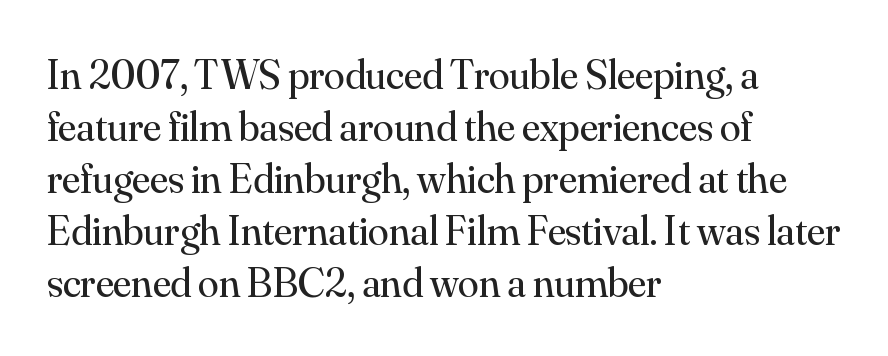
The image shows 42 px regular-weight serif type, upright; set left-aligned, line spacing 1.24x, normal letter spacing, not underlined; medium stroke contrast and a small x-height.
